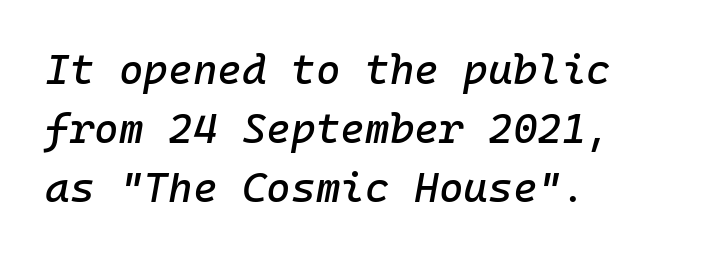
Leftover space on each line is placed entirely after the last word. Compared with ordinary roman type, these characters are visibly tilted. What's the leading like? Ordinary, nothing unusual. The letters sit at their default tracking, neither squeezed nor spread. These lines are rendered in a fixed-pitch font.
